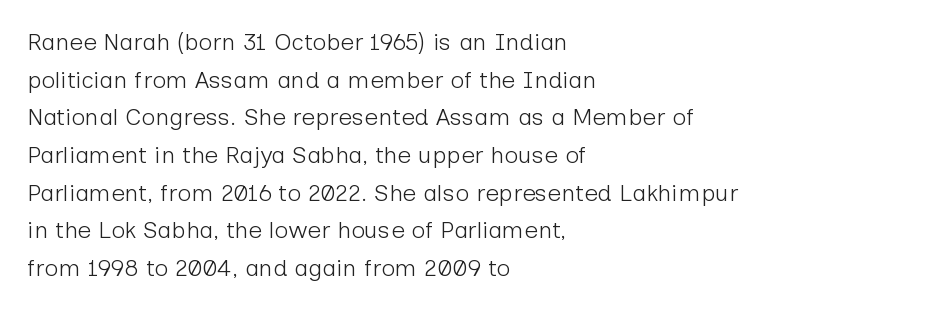
{"italic": "no", "bold": "no", "underline": "no", "align": "left", "line_spacing": "normal", "line_spacing_ratio": 1.57, "letter_spacing": "normal", "letter_spacing_em": 0.0, "glyph_px": 24}
